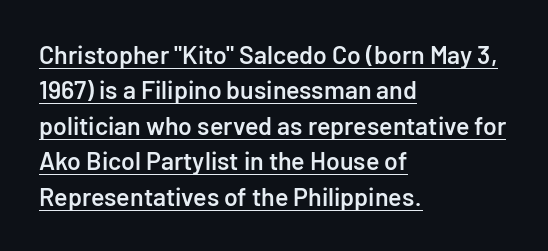
Q: Is the text bold? A: Semi-bold.
Q: Is the text italic (slanted)? A: No, it is upright.
Q: Is the text underlined? A: Yes.
Q: How is the paragraph aligned? A: Left-aligned.
Q: Is the spacing between letters normal or unusually wide? A: Normal.
Q: Is the spacing between lines tight, normal or loose? A: Normal.
